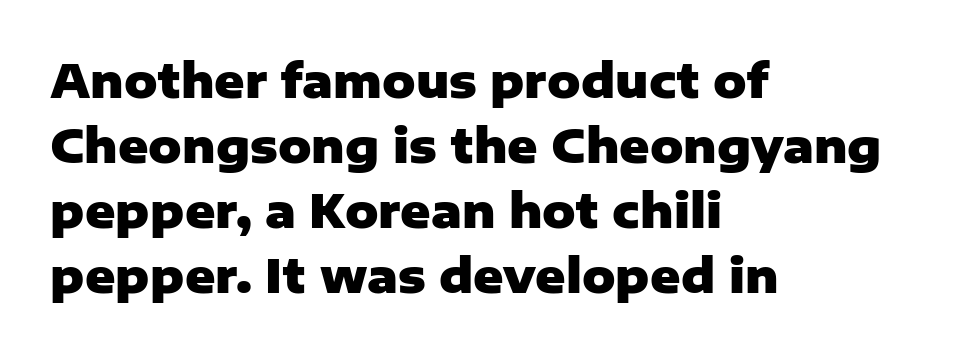
{"serif": "no", "italic": "no", "bold": "yes", "weight": "heavy", "width": "normal", "stroke_contrast": "low", "x_height": "medium", "monospaced": "no", "underline": "no", "align": "left", "line_spacing": "normal", "line_spacing_ratio": 1.41, "letter_spacing": "normal", "letter_spacing_em": 0.0, "glyph_px": 46}
